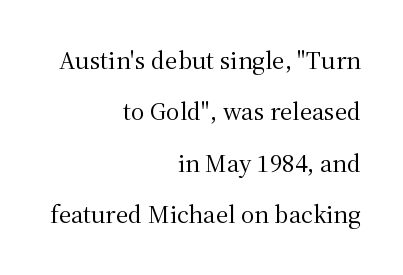
{"italic": "no", "bold": "no", "underline": "no", "align": "right", "line_spacing": "loose", "line_spacing_ratio": 1.98, "letter_spacing": "normal", "letter_spacing_em": 0.0, "glyph_px": 26}
